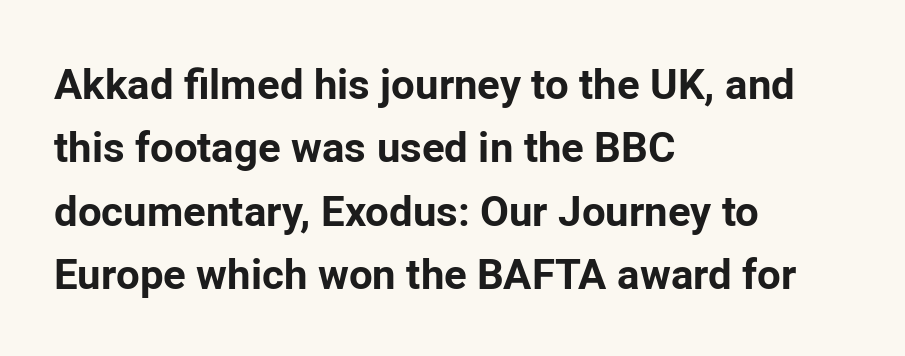
The image shows 42 px bold sans-serif type, upright; set left-aligned, normal line spacing (1.51x), normal letter spacing, not underlined; low stroke contrast and a medium x-height.
